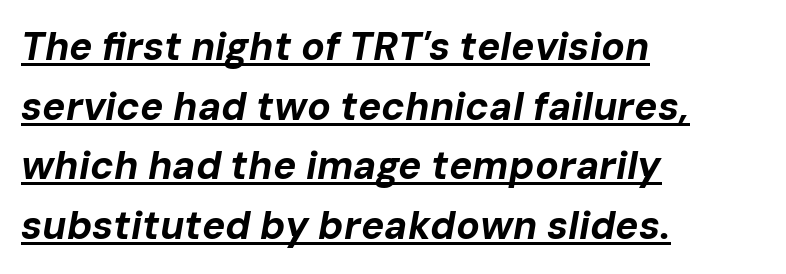
{"italic": "yes", "lean": "right", "slant_degrees": 10, "bold": "yes", "weight": "bold", "width": "normal", "stroke_contrast": "low", "x_height": "medium", "monospaced": "no", "underline": "yes", "align": "left", "line_spacing": "normal", "line_spacing_ratio": 1.53, "letter_spacing": "normal", "letter_spacing_em": 0.0, "glyph_px": 39}
